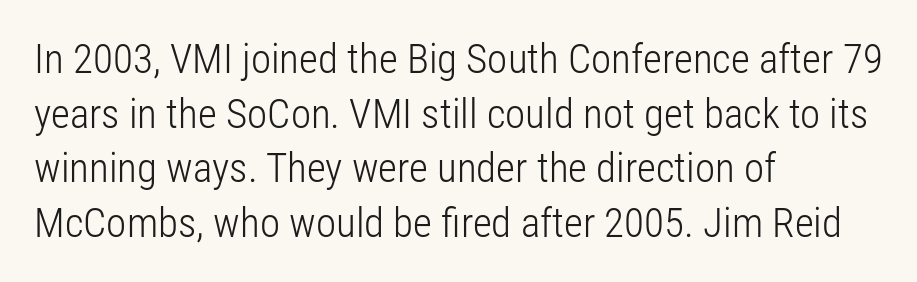
{"serif": "no", "italic": "no", "bold": "no", "weight": "light", "width": "condensed", "stroke_contrast": "low", "x_height": "medium", "monospaced": "no", "underline": "no", "align": "left", "line_spacing": "normal", "line_spacing_ratio": 1.33, "letter_spacing": "normal", "letter_spacing_em": 0.0, "glyph_px": 41}
